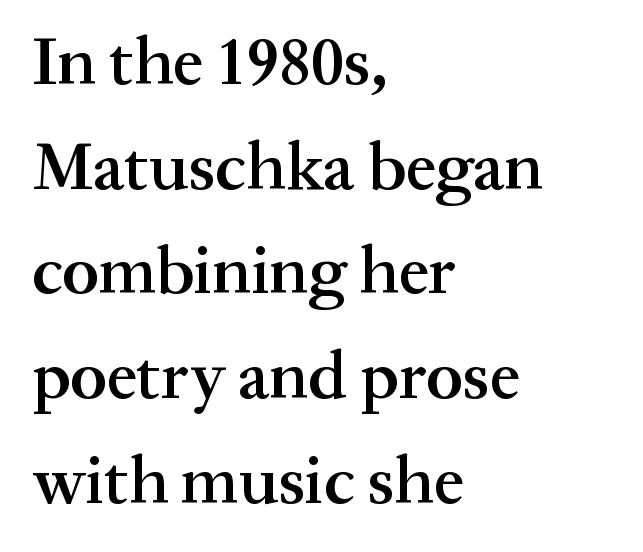
The image shows 68 px semibold serif type, upright; set left-aligned, normal line spacing (1.54x), normal letter spacing, not underlined; medium stroke contrast and a medium x-height.
